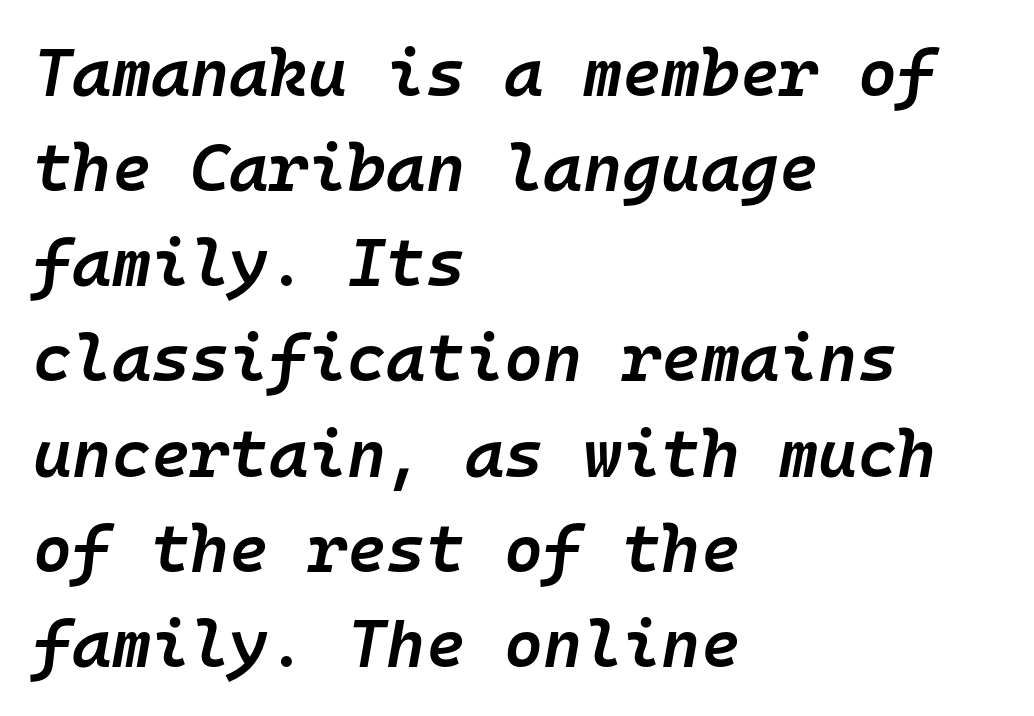
Q: Is the text bold? A: Semi-bold.
Q: Is the text italic (slanted)? A: Yes, it leans right by about 10 degrees.
Q: Is the text underlined? A: No.
Q: How is the paragraph aligned? A: Left-aligned.
Q: Is the spacing between letters normal or unusually wide? A: Normal.
Q: Is the spacing between lines tight, normal or loose? A: Normal.
Q: Width (condensed, normal, or wide)? A: Normal.
Q: Stroke contrast? A: Low.
Q: x-height? A: Medium.
Q: Monospaced? A: Yes.
